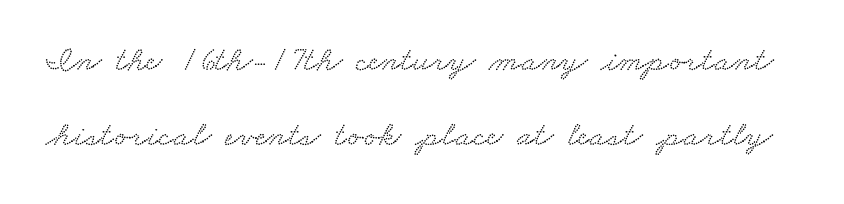
{"serif": "yes", "width": "wide", "stroke_contrast": "low", "x_height": "small", "monospaced": "no", "underline": "no", "line_spacing": "loose", "line_spacing_ratio": 2.15, "letter_spacing": "normal", "letter_spacing_em": 0.0, "glyph_px": 35}
